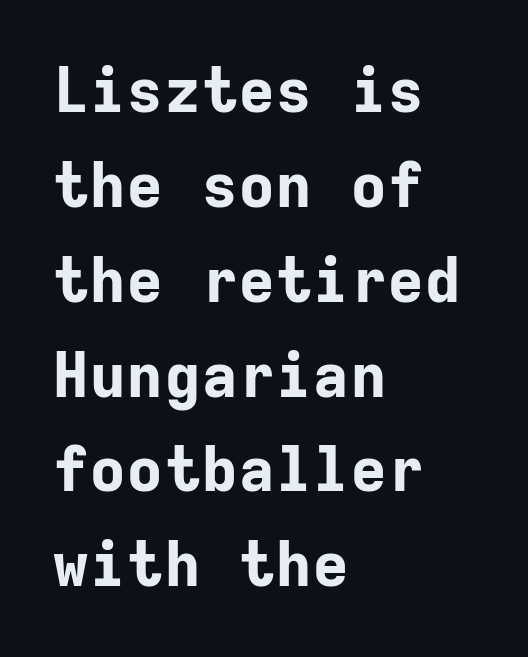
{"serif": "no", "italic": "no", "bold": "yes", "weight": "bold", "width": "normal", "stroke_contrast": "low", "x_height": "medium", "monospaced": "yes", "underline": "no", "align": "left", "line_spacing": "normal", "line_spacing_ratio": 1.53, "letter_spacing": "normal", "letter_spacing_em": 0.0, "glyph_px": 62}
